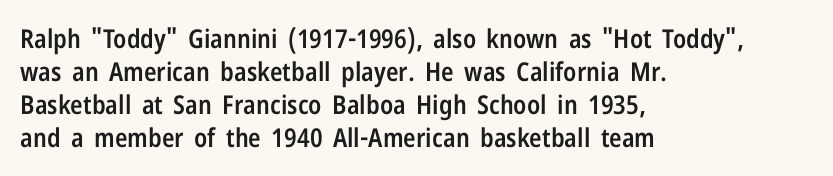
Q: Is the text bold? A: Semi-bold.
Q: Is the text italic (slanted)? A: No, it is upright.
Q: Is the text underlined? A: No.
Q: How is the paragraph aligned? A: Left-aligned.
Q: Is the spacing between letters normal or unusually wide? A: Normal.
Q: Is the spacing between lines tight, normal or loose? A: Normal.
